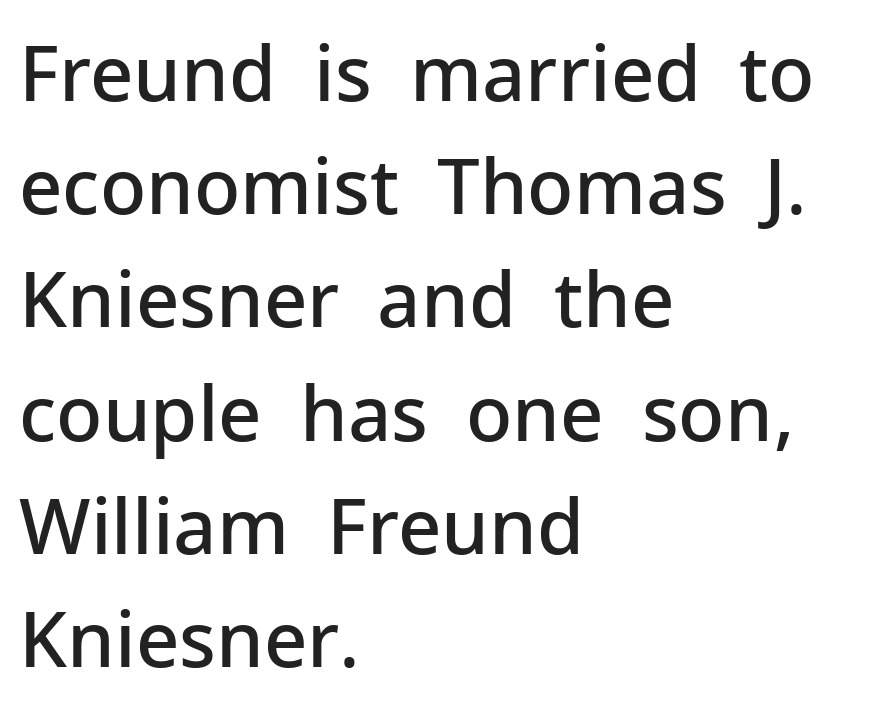
Q: Is the text bold? A: Semi-bold.
Q: Is the text italic (slanted)? A: No, it is upright.
Q: Is the typeface a serif or a sans-serif typeface? A: Sans-serif.
Q: Is the text underlined? A: No.
Q: How is the paragraph aligned? A: Left-aligned.
Q: Is the spacing between letters normal or unusually wide? A: Normal.
Q: Is the spacing between lines tight, normal or loose? A: Normal.
Q: Width (condensed, normal, or wide)? A: Normal.
Q: Stroke contrast? A: Low.
Q: x-height? A: Medium.
Q: Monospaced? A: No.
